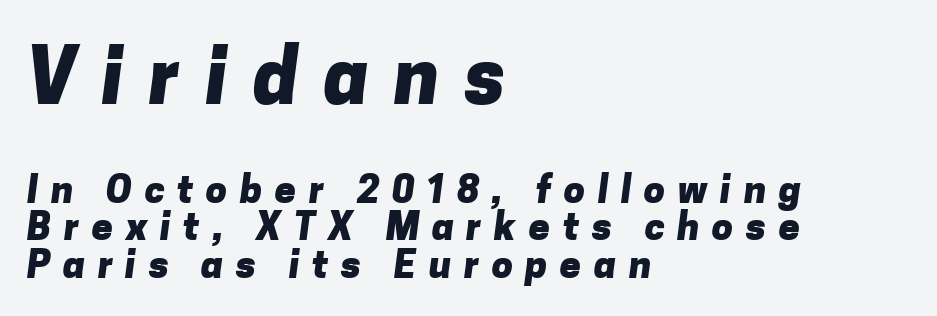
In terms of letterspacing, this is a distinctly airy, spread setting. Font category for this specimen: sans-serif. The compositor pushed each line to the left boundary. Each letter keeps its own natural width here, so spacing adapts to shape. The foot of each line stays bare and open.
